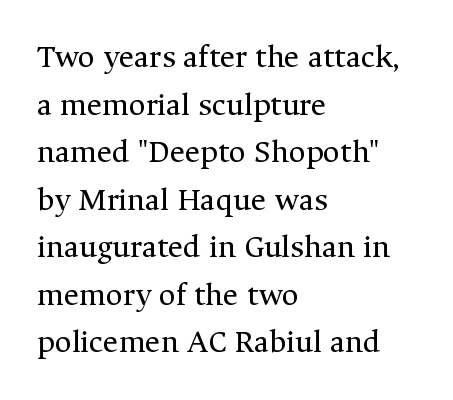
{"serif": "yes", "italic": "no", "bold": "no", "weight": "regular", "width": "normal", "stroke_contrast": "medium", "x_height": "medium", "monospaced": "no", "underline": "no", "align": "left", "line_spacing": "normal", "line_spacing_ratio": 1.44, "letter_spacing": "normal", "letter_spacing_em": 0.0, "glyph_px": 33}
